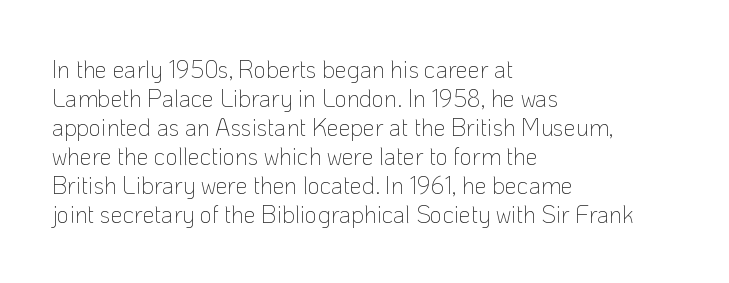
The image shows 24 px text type, upright; set left-aligned, line spacing 1.21x, normal letter spacing, not underlined.
